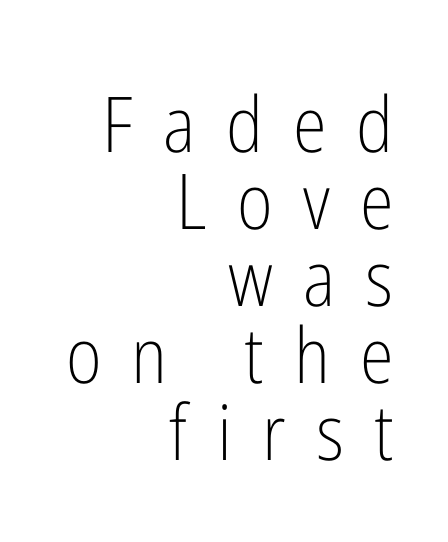
Q: Is the text bold? A: No.
Q: Is the text italic (slanted)? A: No, it is upright.
Q: Is the typeface a serif or a sans-serif typeface? A: Sans-serif.
Q: Is the text underlined? A: No.
Q: How is the paragraph aligned? A: Right-aligned.
Q: Is the spacing between letters normal or unusually wide? A: Unusually wide.
Q: Is the spacing between lines tight, normal or loose? A: Tight.
Q: Width (condensed, normal, or wide)? A: Condensed.
Q: Stroke contrast? A: Low.
Q: x-height? A: Medium.
Q: Monospaced? A: No.
